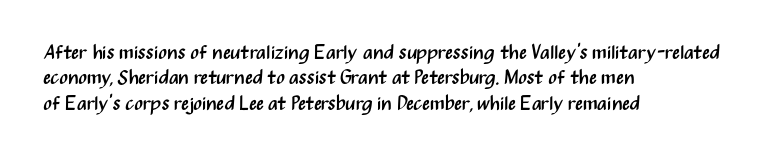
The image shows 20 px text type, upright; set left-aligned, normal line spacing (1.27x), normal letter spacing, not underlined.
